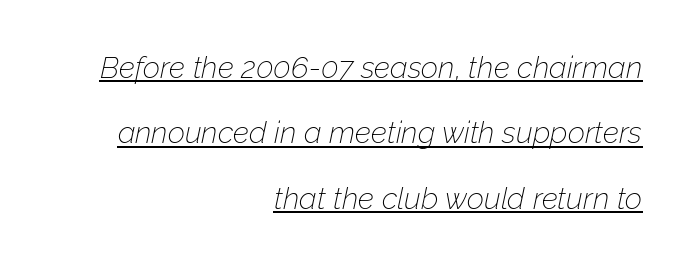
Q: Is the text bold? A: No.
Q: Is the text italic (slanted)? A: Yes, it leans right by about 12 degrees.
Q: Is the text underlined? A: Yes.
Q: How is the paragraph aligned? A: Right-aligned.
Q: Is the spacing between letters normal or unusually wide? A: Normal.
Q: Is the spacing between lines tight, normal or loose? A: Loose.
Q: Width (condensed, normal, or wide)? A: Normal.
Q: Stroke contrast? A: Low.
Q: x-height? A: Medium.
Q: Monospaced? A: No.
